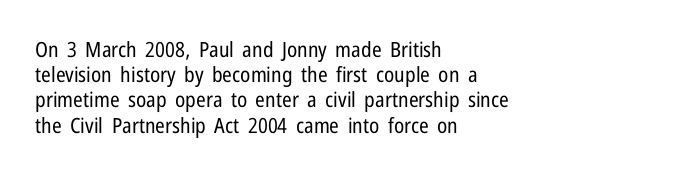
The image shows 21 px text type, upright; set left-aligned, line spacing 1.2x, normal letter spacing, not underlined.
